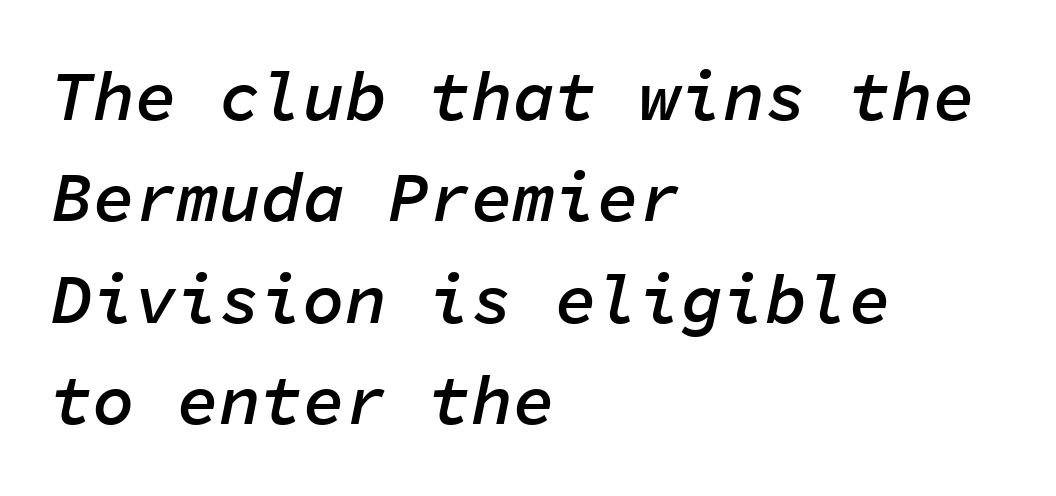
{"italic": "yes", "lean": "right", "slant_degrees": 11, "bold": "semi", "weight": "semibold", "width": "normal", "stroke_contrast": "low", "x_height": "medium", "monospaced": "yes", "underline": "no", "align": "left", "line_spacing": "normal", "line_spacing_ratio": 1.45, "letter_spacing": "normal", "letter_spacing_em": 0.0, "glyph_px": 70}
